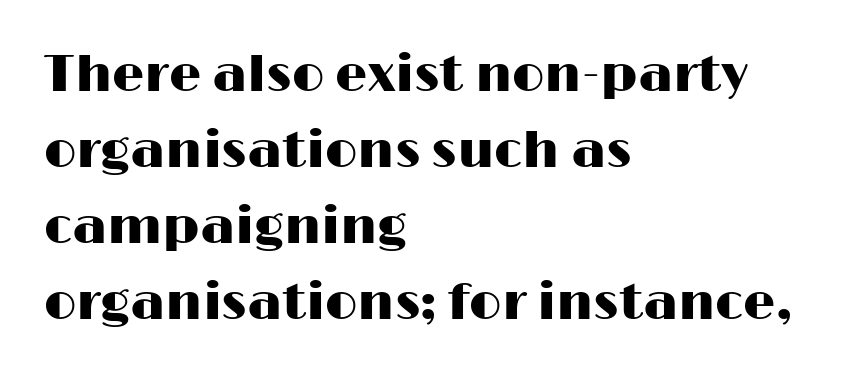
{"serif": "no", "italic": "no", "width": "wide", "stroke_contrast": "high", "x_height": "medium", "monospaced": "no", "underline": "no", "align": "left", "line_spacing": "normal", "line_spacing_ratio": 1.49, "letter_spacing": "normal", "letter_spacing_em": 0.0, "glyph_px": 51}
